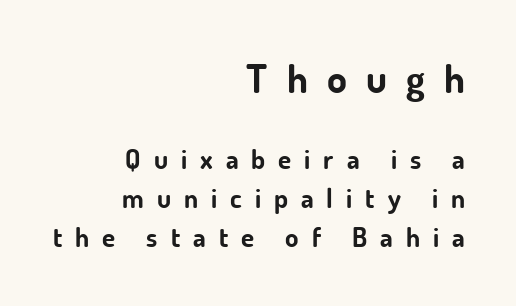
The lines sit at an ordinary, default distance from one another. This is the regular roman posture of the typeface. The face used here is proportionally spaced, like ordinary book or web type. What stands out about the letter spacing? Its width — letters are far apart. Which chunk is bigger? The first one — the top block dwarfs the bottom.
